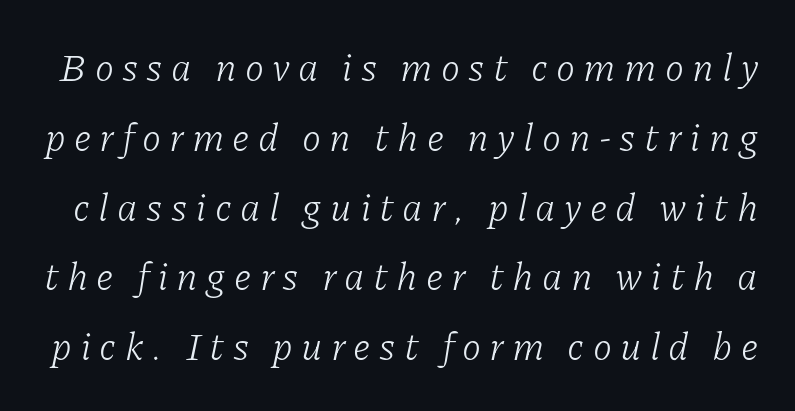
{"serif": "yes", "italic": "yes", "lean": "right", "slant_degrees": 11, "bold": "no", "weight": "light", "width": "normal", "stroke_contrast": "low", "x_height": "medium", "monospaced": "no", "underline": "no", "line_spacing_ratio": 1.79, "letter_spacing": "wide", "letter_spacing_em": 0.21, "glyph_px": 39}
